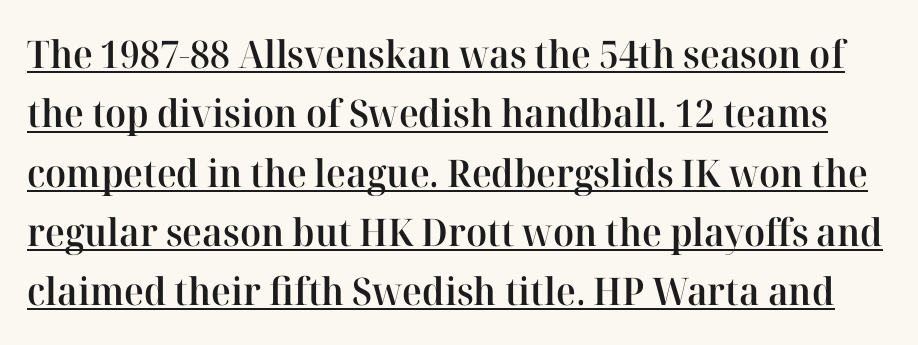
Nope, not italic — everything's standing straight. This is the in-between weight designers call semibold or demi. One glance says typical: line gaps are just what's usual. Proportional: the letters do not fall into vertical columns. A rule runs beneath these lines of type.
